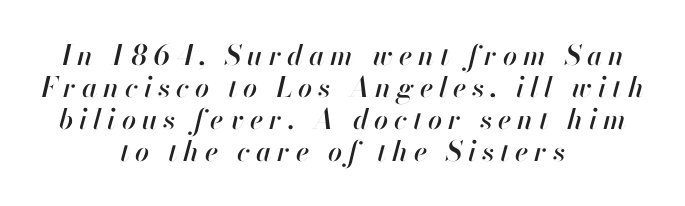
The image shows 28 px text type, italic (leaning right); set centered, tight line spacing (1.14x), unusually wide letter spacing (+0.21 em), not underlined; high stroke contrast and a small x-height.
